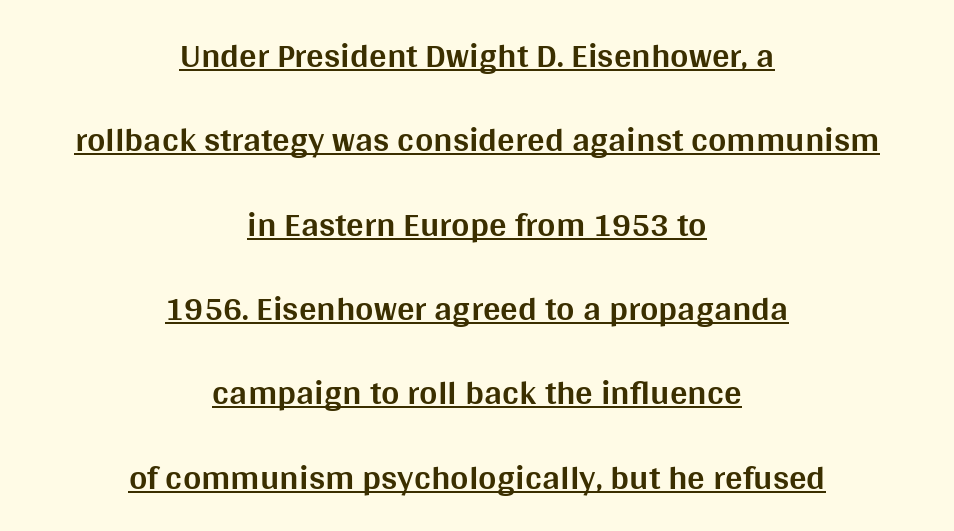
The image shows 35 px bold sans-serif type, upright; set centered, loose line spacing (2.41x), normal letter spacing, underlined; medium stroke contrast and a large x-height.
